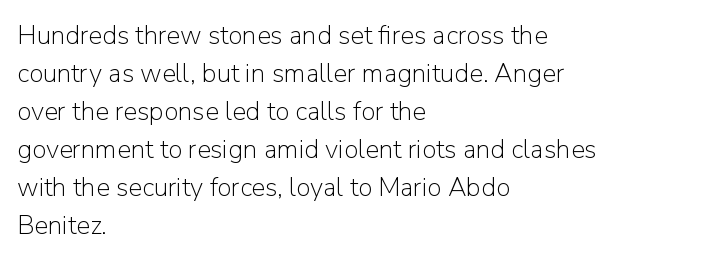
Q: Is the text bold? A: No.
Q: Is the text italic (slanted)? A: No, it is upright.
Q: Is the text underlined? A: No.
Q: How is the paragraph aligned? A: Left-aligned.
Q: Is the spacing between letters normal or unusually wide? A: Normal.
Q: Is the spacing between lines tight, normal or loose? A: Normal.
